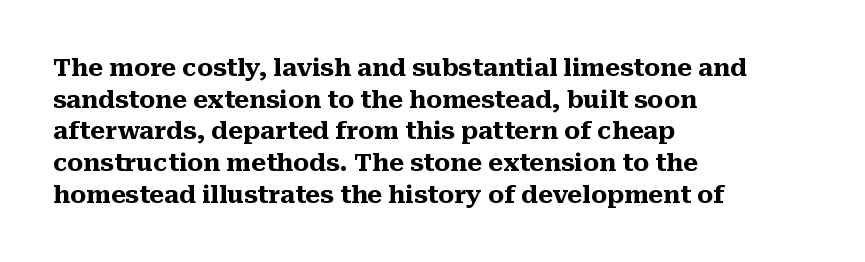
Honestly, the letter spacing is just normal — you wouldn't notice it. One glance says typical: line gaps are just what's usual. These lines stack with their left ends in a neat column. The type sits square on the baseline with zero lean. Descender tails drop into unmarked territory. How heavy is the stroke? Heavy — this is a bold.
